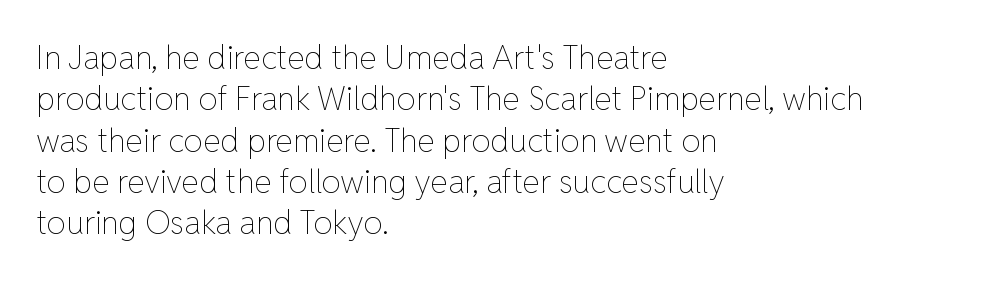
The image shows 32 px thin type, upright; set left-aligned, normal line spacing (1.29x), normal letter spacing, not underlined; low stroke contrast and a medium x-height.
